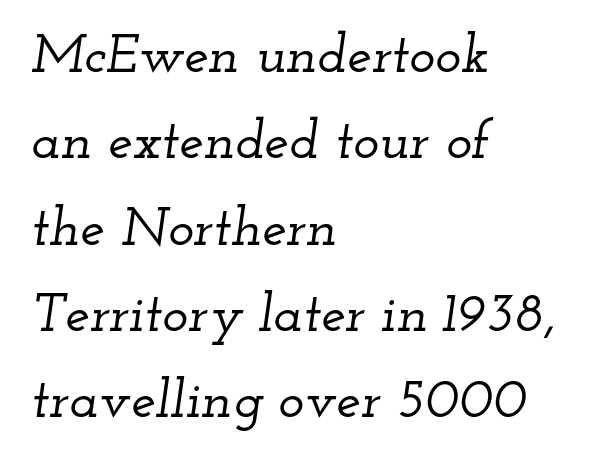
{"serif": "yes", "italic": "yes", "lean": "right", "slant_degrees": 12, "width": "wide", "stroke_contrast": "low", "x_height": "small", "monospaced": "no", "underline": "no", "align": "left", "line_spacing": "normal", "line_spacing_ratio": 1.57, "letter_spacing": "normal", "letter_spacing_em": 0.0, "glyph_px": 55}
